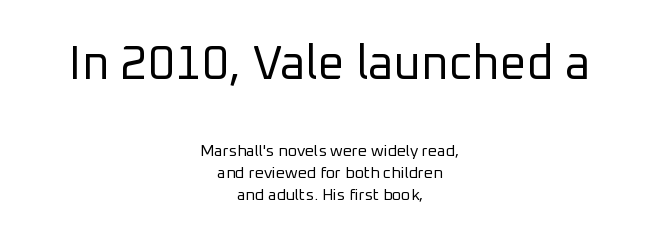
The letters stand straight up with perfectly vertical stems. A bare baseline throughout the passage. Leftover space on each line is divided equally before and after the words. Is this a heavy cut? Hardly; it is regular or lighter. Vertically, the passage feels balanced, rows spaced as you'd expect.
